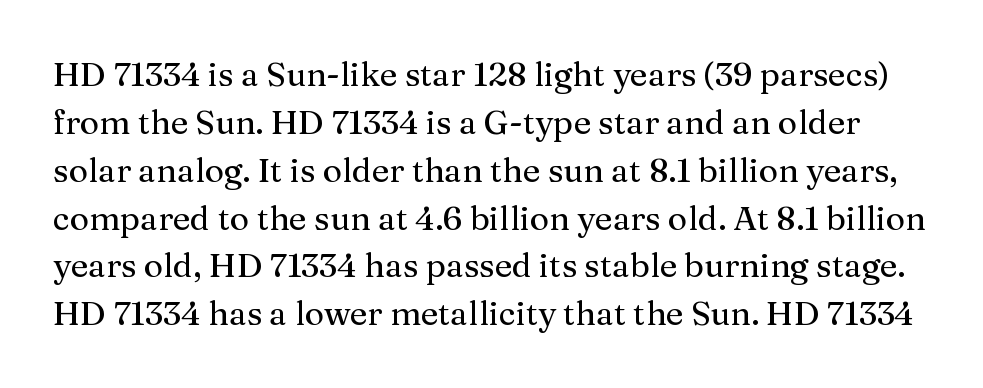
{"serif": "yes", "italic": "no", "width": "normal", "stroke_contrast": "medium", "x_height": "medium", "monospaced": "no", "underline": "no", "line_spacing": "normal", "line_spacing_ratio": 1.45, "letter_spacing": "normal", "letter_spacing_em": 0.0, "glyph_px": 33}
